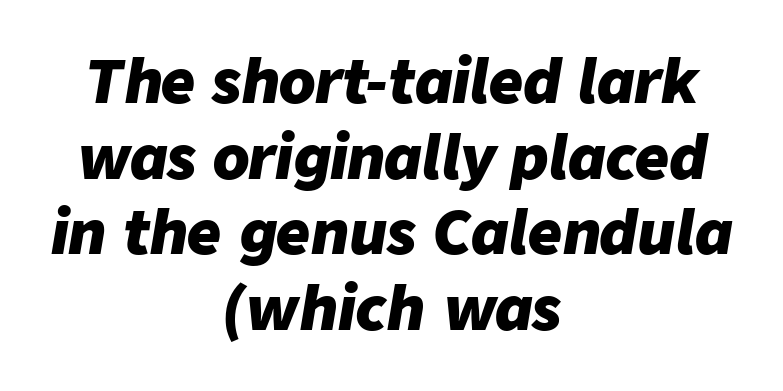
The image shows 59 px heavy type, italic (leaning right); set centered, normal line spacing (1.28x), normal letter spacing, not underlined; low stroke contrast and a medium x-height.
